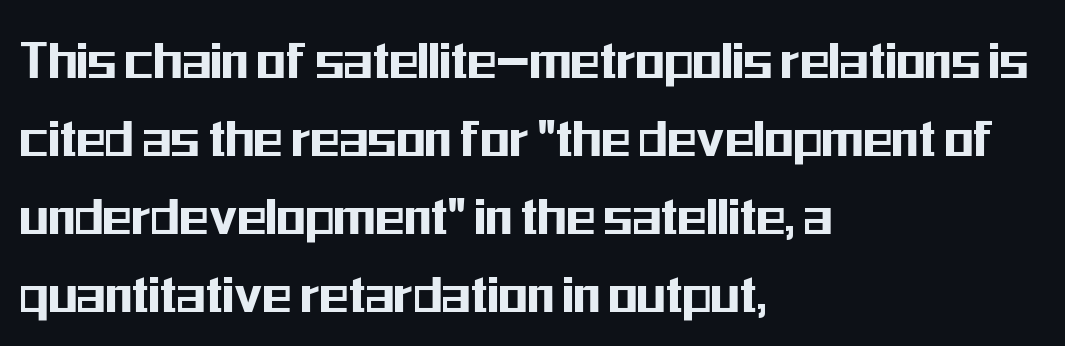
{"serif": "no", "italic": "no", "width": "condensed", "stroke_contrast": "medium", "x_height": "medium", "monospaced": "no", "underline": "no", "align": "left", "line_spacing": "normal", "line_spacing_ratio": 1.3, "letter_spacing": "normal", "letter_spacing_em": 0.0, "glyph_px": 60}
